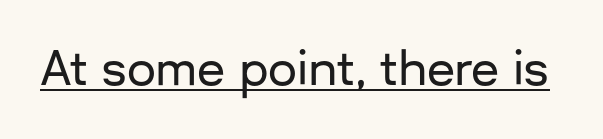
{"serif": "no", "italic": "no", "width": "normal", "stroke_contrast": "low", "x_height": "medium", "monospaced": "no", "underline": "yes", "letter_spacing": "normal", "letter_spacing_em": 0.0, "glyph_px": 46}
